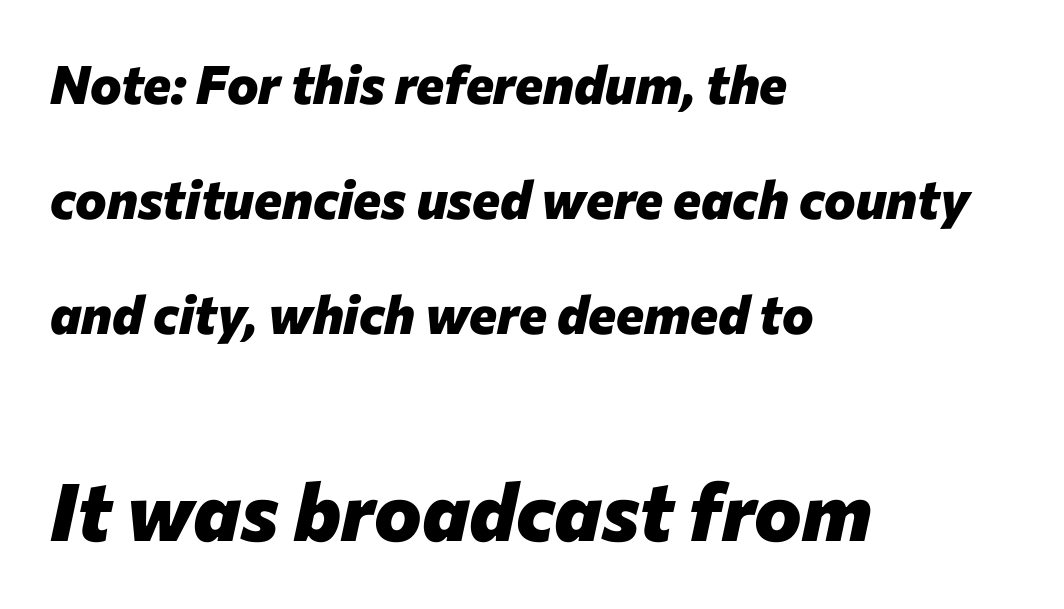
{"italic": "yes", "lean": "right", "slant_degrees": 12, "bold": "yes", "weight": "heavy", "width": "normal", "stroke_contrast": "low", "x_height": "medium", "monospaced": "no", "underline": "no", "align": "left", "line_spacing": "loose", "line_spacing_ratio": 2.17, "letter_spacing": "normal", "letter_spacing_em": 0.0, "larger_block": "second", "size_ratio": 1.51, "glyph_px": 80}
